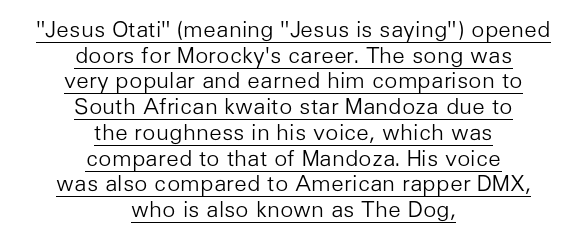
Q: Is the text bold? A: No.
Q: Is the text italic (slanted)? A: No, it is upright.
Q: Is the text underlined? A: Yes.
Q: How is the paragraph aligned? A: Centered.
Q: Is the spacing between letters normal or unusually wide? A: Normal.
